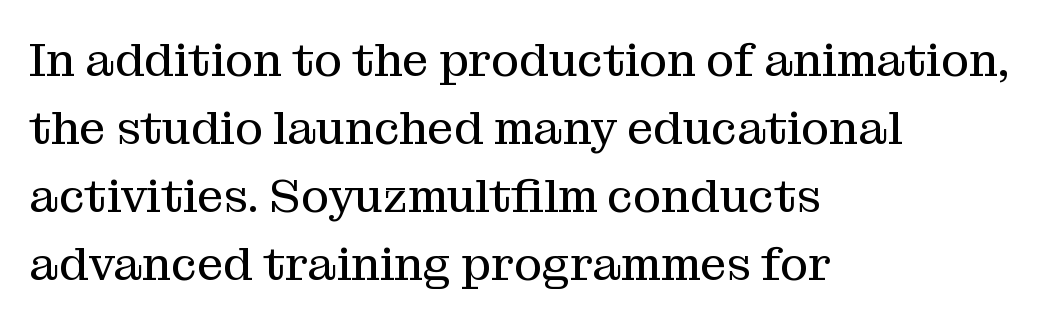
Q: Is the text bold? A: No.
Q: Is the text italic (slanted)? A: No, it is upright.
Q: Is the typeface a serif or a sans-serif typeface? A: Serif.
Q: Is the text underlined? A: No.
Q: How is the paragraph aligned? A: Left-aligned.
Q: Is the spacing between letters normal or unusually wide? A: Normal.
Q: Is the spacing between lines tight, normal or loose? A: Normal.
Q: Width (condensed, normal, or wide)? A: Normal.
Q: Stroke contrast? A: Medium.
Q: x-height? A: Medium.
Q: Monospaced? A: No.
